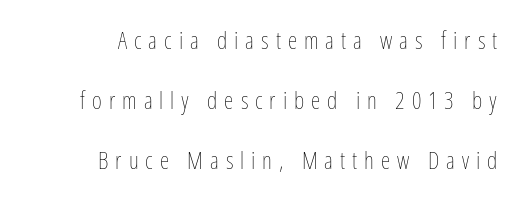
Q: Is the text bold? A: No.
Q: Is the text italic (slanted)? A: No, it is upright.
Q: Is the text underlined? A: No.
Q: How is the paragraph aligned? A: Right-aligned.
Q: Is the spacing between letters normal or unusually wide? A: Unusually wide.
Q: Is the spacing between lines tight, normal or loose? A: Loose.
